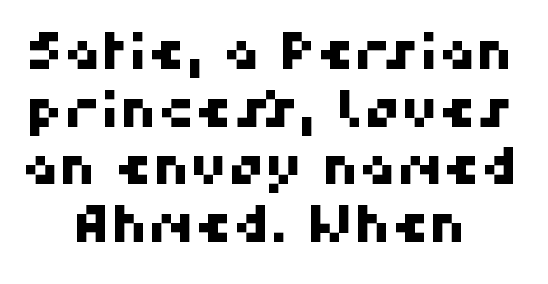
The image shows 52 px sans-serif type; set centered, tight line spacing (1.11x), normal letter spacing, not underlined; high stroke contrast and a medium x-height.
